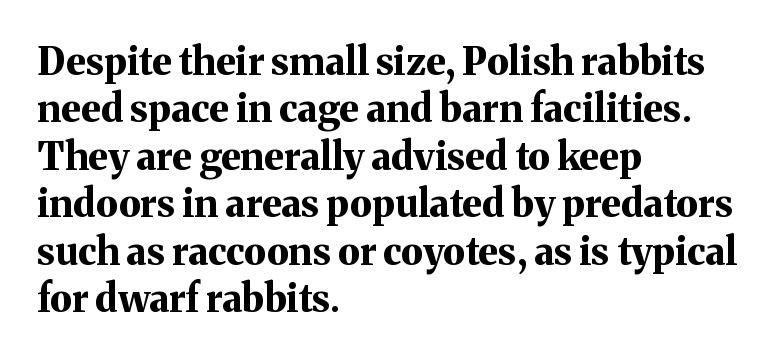
A normal amount of white space separates one row of letters from the next. Do the characters align in a grid? No, the font is proportional. Just letters on the line, the space beneath them empty. The lines are quadded left.
